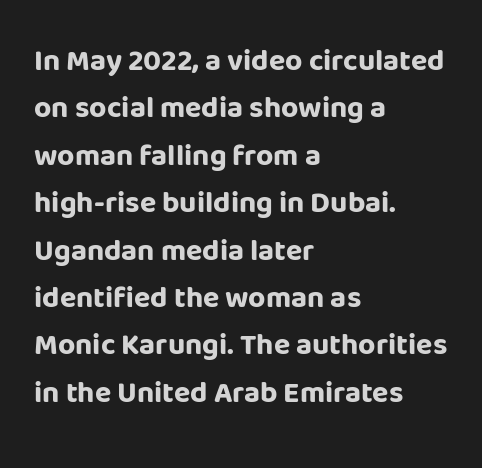
{"serif": "no", "italic": "no", "bold": "yes", "weight": "bold", "width": "normal", "stroke_contrast": "low", "x_height": "large", "monospaced": "no", "underline": "no", "align": "left", "line_spacing": "normal", "line_spacing_ratio": 1.58, "letter_spacing": "normal", "letter_spacing_em": 0.0, "glyph_px": 30}
